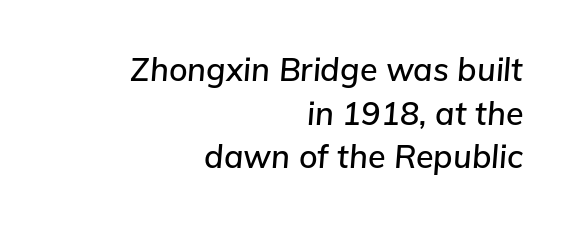
The image shows 32 px text type, italic (leaning right); set right-aligned, normal line spacing (1.36x), normal letter spacing, not underlined; low stroke contrast and a medium x-height.
